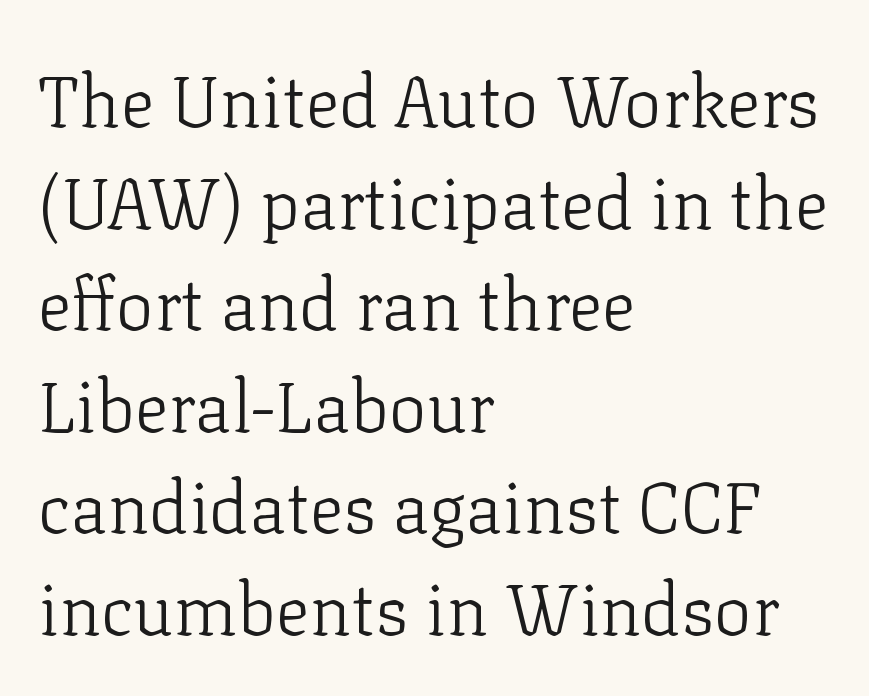
Q: Is the text bold? A: No.
Q: Is the text italic (slanted)? A: No, it is upright.
Q: Is the typeface a serif or a sans-serif typeface? A: Serif.
Q: Is the text underlined? A: No.
Q: How is the paragraph aligned? A: Left-aligned.
Q: Is the spacing between letters normal or unusually wide? A: Normal.
Q: Is the spacing between lines tight, normal or loose? A: Normal.
Q: Width (condensed, normal, or wide)? A: Normal.
Q: Stroke contrast? A: Low.
Q: x-height? A: Medium.
Q: Monospaced? A: No.
